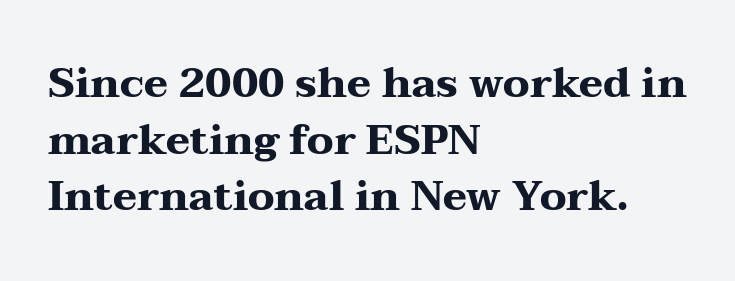
The image shows 41 px heavy, wide serif type, upright; set left-aligned, normal line spacing (1.38x), normal letter spacing, not underlined; medium stroke contrast and a medium x-height.
